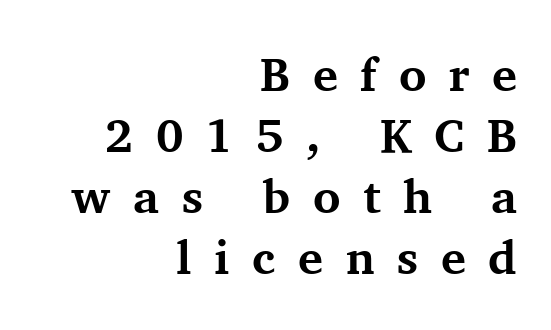
{"serif": "yes", "italic": "no", "bold": "yes", "weight": "bold", "width": "normal", "stroke_contrast": "medium", "x_height": "medium", "monospaced": "no", "underline": "no", "align": "right", "line_spacing": "normal", "line_spacing_ratio": 1.3, "letter_spacing": "wide", "letter_spacing_em": 0.48, "glyph_px": 47}
